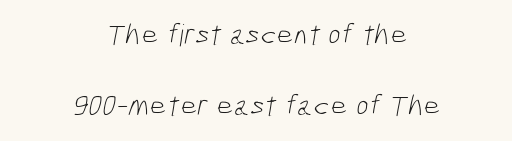
The image shows 30 px light, condensed sans-serif type; set centered, loose line spacing (2.36x), normal letter spacing, not underlined; low stroke contrast and a medium x-height.
